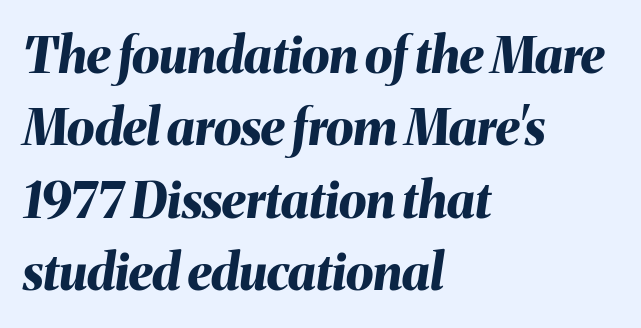
The face used here is proportionally spaced, like ordinary book or web type. Typeset ragged right — the left edge is the straight one. The letterforms sit shoulder to shoulder at normal distance. The passage shown is emphatically bold. Quick note: interline space is typical. Words float on clear page, feet unadorned.
